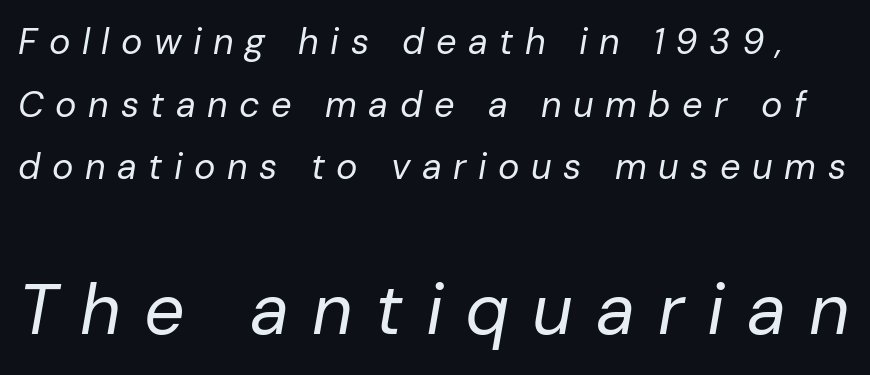
The image shows 71 px regular-weight type, italic (leaning right); set line spacing 1.74x, unusually wide letter spacing (+0.32 em), not underlined; the second (bottom) block is 1.97x larger; low stroke contrast and a medium x-height.
